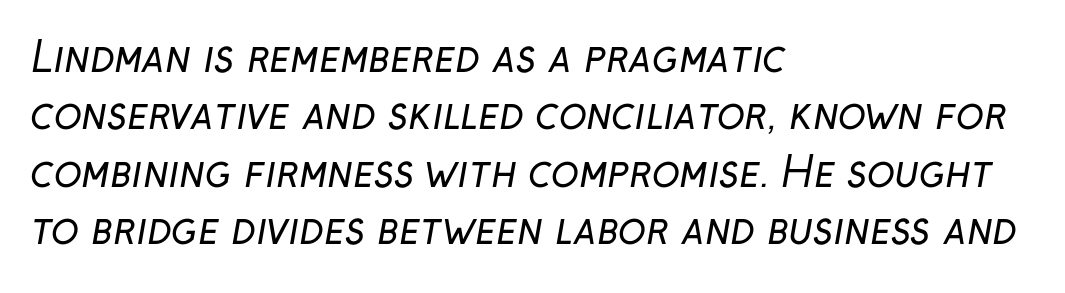
Q: Is the text bold? A: No.
Q: Is the typeface a serif or a sans-serif typeface? A: Sans-serif.
Q: Is the text underlined? A: No.
Q: How is the paragraph aligned? A: Left-aligned.
Q: Is the spacing between letters normal or unusually wide? A: Normal.
Q: Is the spacing between lines tight, normal or loose? A: Normal.
Q: Width (condensed, normal, or wide)? A: Normal.
Q: Stroke contrast? A: Low.
Q: x-height? A: Medium.
Q: Monospaced? A: No.
